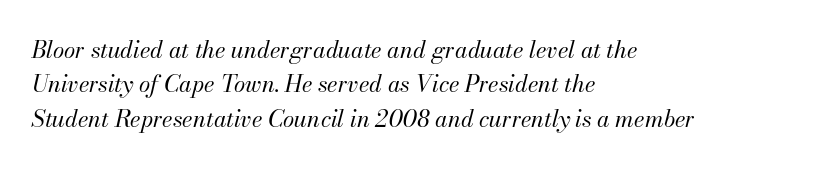
{"italic": "yes", "lean": "right", "slant_degrees": 13, "bold": "no", "underline": "no", "align": "left", "line_spacing": "normal", "line_spacing_ratio": 1.5, "letter_spacing": "normal", "letter_spacing_em": 0.0, "glyph_px": 23}
